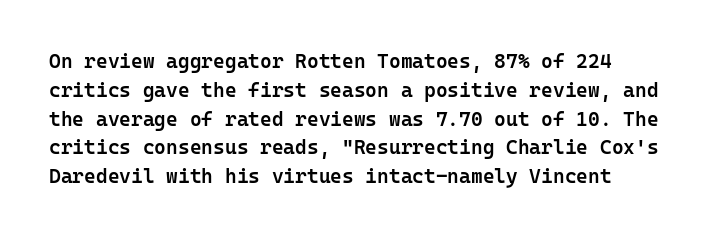
Anything drawn beneath the words? Only blank space. The line-height multiplier appears to be the usual default. Rendered with straight, roman letterforms. Each word holds together tightly as a unit, with standard inter-letter gaps. Every letter is mildly thick-stroked: semibold rather than bold. The paragraph has a hard left edge and a soft right edge.
